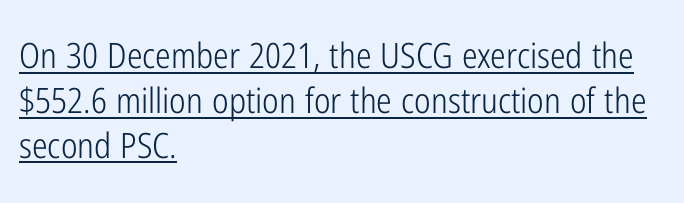
Glance below the letters and you will spot a drawn line. The leading is moderate, giving the passage an even texture. Each letter's strokes conclude bluntly, with no projecting serifs. The text block is weighted toward the left margin, trailing off unevenly rightward. Short note: letters normally spaced.
